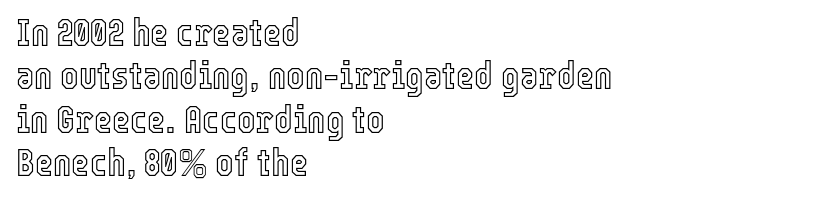
The image shows 39 px condensed type, upright; set left-aligned, tight line spacing (1.11x), normal letter spacing, not underlined; a medium x-height.
